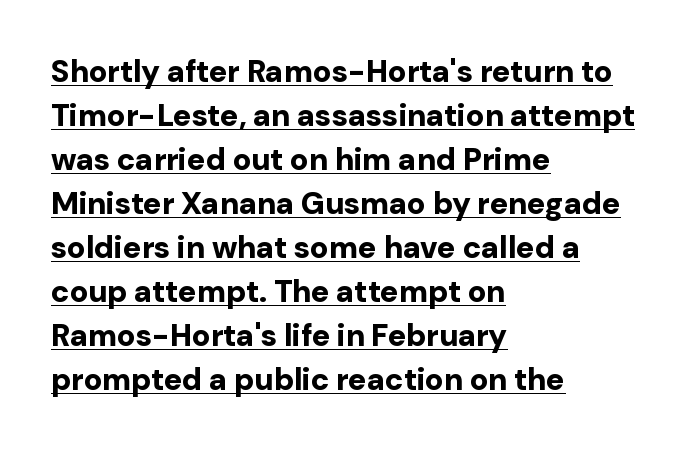
A continuous stroke trails under the words, as in a hyperlink. If you measured baseline to baseline, you'd find a middling distance. Is the block centered? No — it sits flush against the left margin. Honestly, the letter spacing is just normal — you wouldn't notice it.
